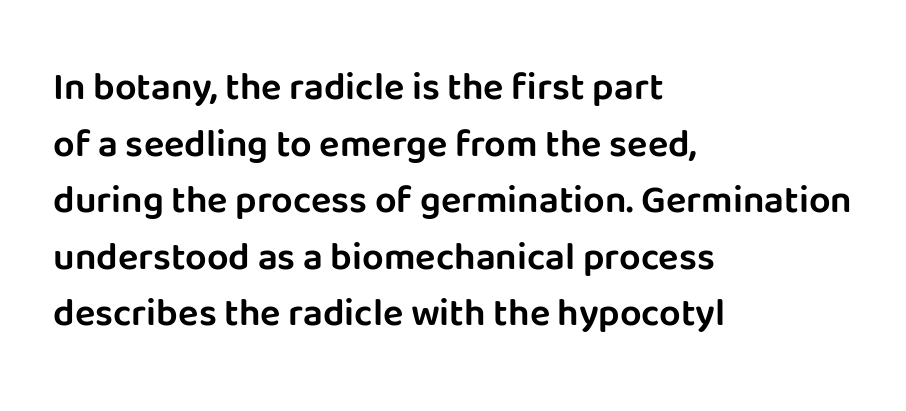
Q: Is the text italic (slanted)? A: No, it is upright.
Q: Is the typeface a serif or a sans-serif typeface? A: Sans-serif.
Q: Is the text underlined? A: No.
Q: How is the paragraph aligned? A: Left-aligned.
Q: Is the spacing between letters normal or unusually wide? A: Normal.
Q: Is the spacing between lines tight, normal or loose? A: Normal.
Q: Width (condensed, normal, or wide)? A: Normal.
Q: Stroke contrast? A: Low.
Q: x-height? A: Large.
Q: Monospaced? A: No.
